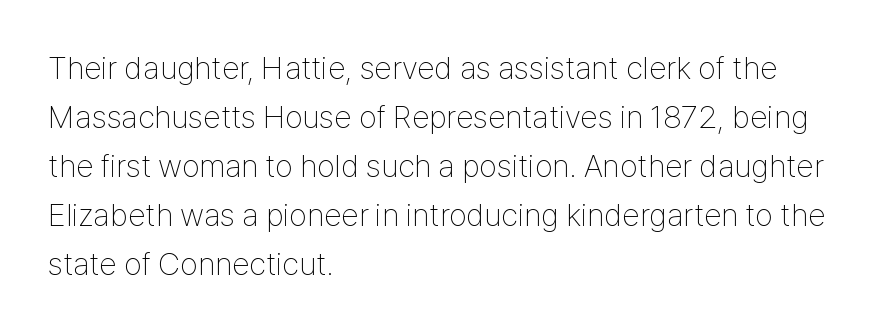
Q: Is the text bold? A: No.
Q: Is the text italic (slanted)? A: No, it is upright.
Q: Is the typeface a serif or a sans-serif typeface? A: Sans-serif.
Q: Is the text underlined? A: No.
Q: How is the paragraph aligned? A: Left-aligned.
Q: Is the spacing between letters normal or unusually wide? A: Normal.
Q: Is the spacing between lines tight, normal or loose? A: Normal.
Q: Width (condensed, normal, or wide)? A: Condensed.
Q: Stroke contrast? A: Low.
Q: x-height? A: Medium.
Q: Monospaced? A: No.
